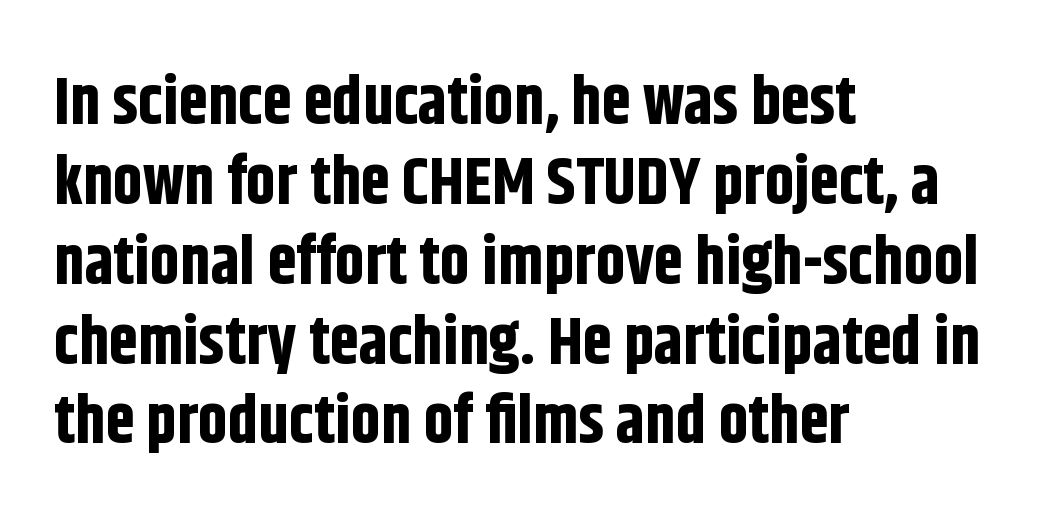
No extra tracking has been applied to these lines. Looks like regular typesetting: each glyph gets only the width it needs. The letters stand upright; this is a roman face. Weight: bold. The baseline area is clear.
